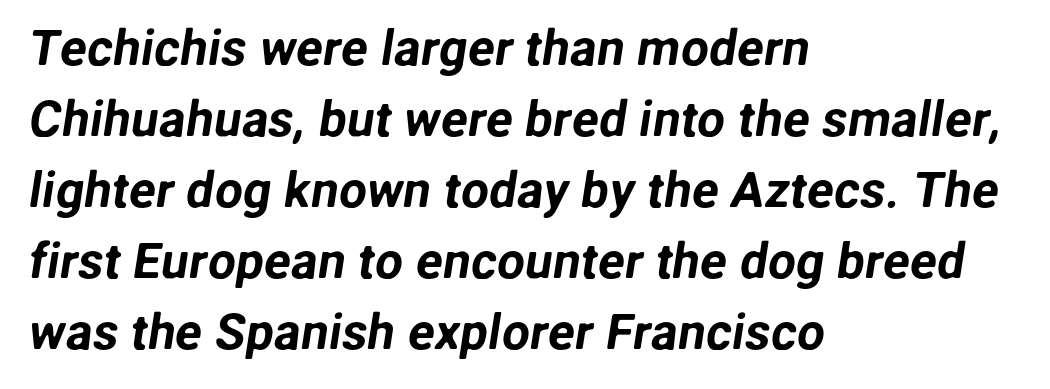
The rag falls on the right side of this text block. Look at the tracking — it's just the regular setting, nothing added. Serif or sans? Sans — the stroke terminals are bare. In terms of leading, this rendering sits right in the middle. The string is rendered with underlining switched off. Do the characters align in a grid? No, the font is proportional.
